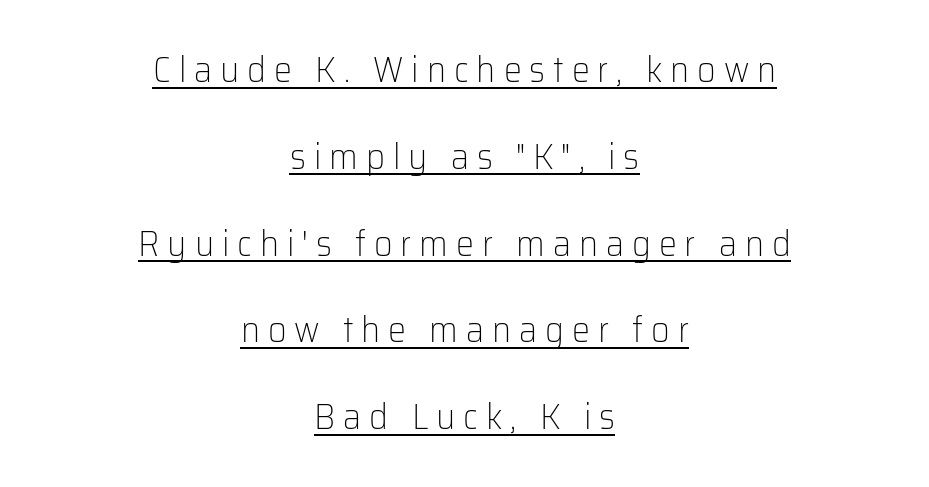
{"serif": "no", "italic": "no", "bold": "no", "weight": "light", "width": "normal", "stroke_contrast": "low", "x_height": "medium", "monospaced": "no", "underline": "yes", "align": "center", "line_spacing": "loose", "line_spacing_ratio": 2.41, "letter_spacing": "wide", "letter_spacing_em": 0.22, "glyph_px": 36}
